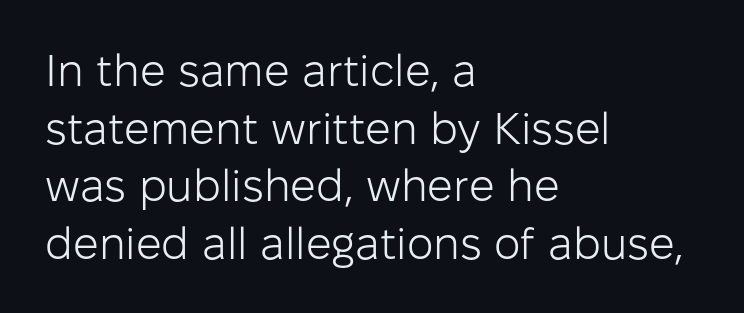
Weight: regular or lighter. The type family on display is of the sans-serif kind. Ordinary non-slanted type is in use. Default kerning and tracking; the words read as compact shapes. The passage shown is not underscored anywhere.
